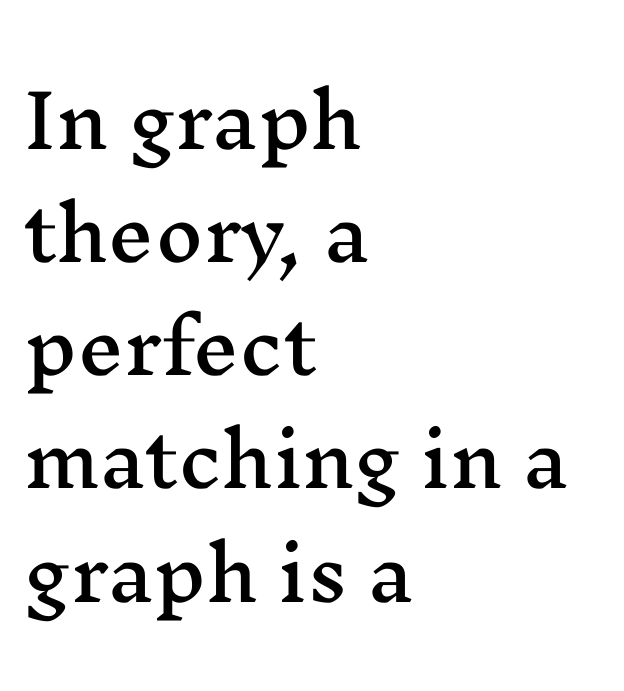
The image shows 73 px wide serif type, upright; set left-aligned, normal line spacing (1.55x), normal letter spacing, not underlined; medium stroke contrast and a medium x-height.
